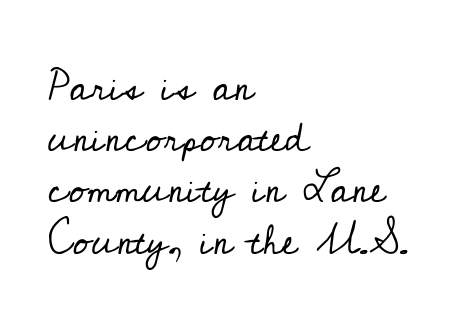
{"serif": "yes", "bold": "no", "weight": "regular", "width": "normal", "stroke_contrast": "low", "x_height": "small", "monospaced": "no", "underline": "no", "align": "left", "line_spacing": "normal", "line_spacing_ratio": 1.25, "letter_spacing": "normal", "letter_spacing_em": 0.0, "glyph_px": 41}
